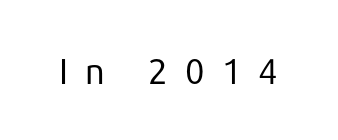
Q: Is the text bold? A: No.
Q: Is the text italic (slanted)? A: No, it is upright.
Q: Is the typeface a serif or a sans-serif typeface? A: Sans-serif.
Q: Is the text underlined? A: No.
Q: Is the spacing between letters normal or unusually wide? A: Unusually wide.
Q: Width (condensed, normal, or wide)? A: Normal.
Q: Stroke contrast? A: Low.
Q: x-height? A: Medium.
Q: Monospaced? A: No.
